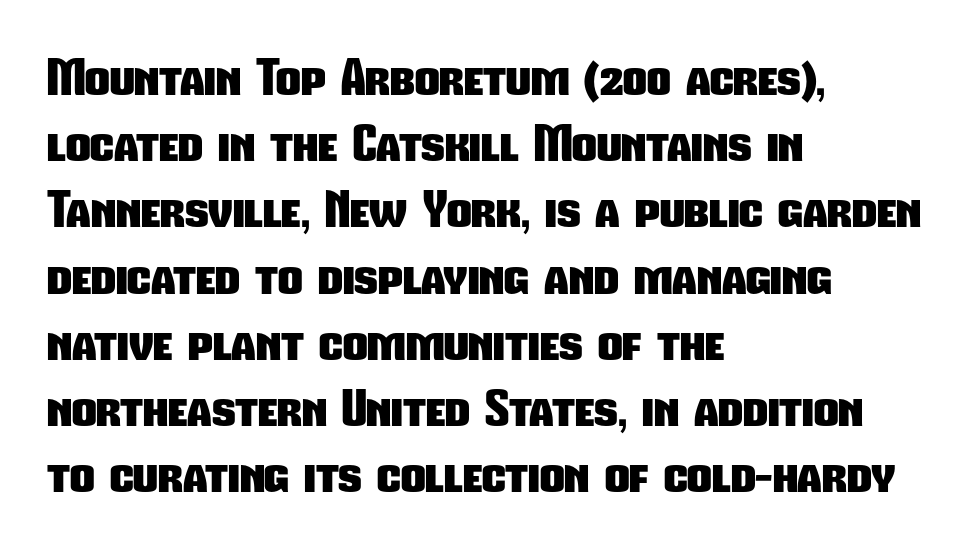
Q: Is the text bold? A: Yes.
Q: Is the typeface a serif or a sans-serif typeface? A: Sans-serif.
Q: Is the text underlined? A: No.
Q: How is the paragraph aligned? A: Left-aligned.
Q: Is the spacing between letters normal or unusually wide? A: Normal.
Q: Is the spacing between lines tight, normal or loose? A: Normal.
Q: Width (condensed, normal, or wide)? A: Condensed.
Q: Stroke contrast? A: Low.
Q: x-height? A: Medium.
Q: Monospaced? A: No.
